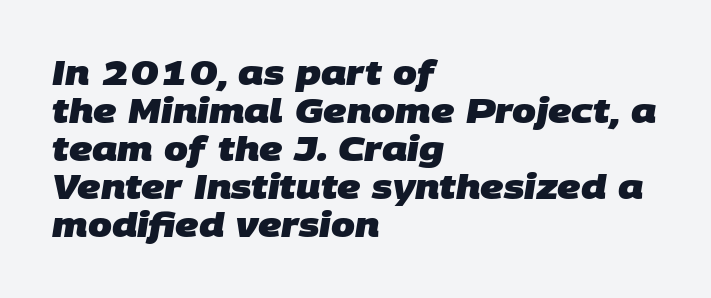
The image shows 34 px heavy sans-serif type; set left-aligned, tight line spacing (1.12x), normal letter spacing, not underlined; low stroke contrast and a large x-height.
